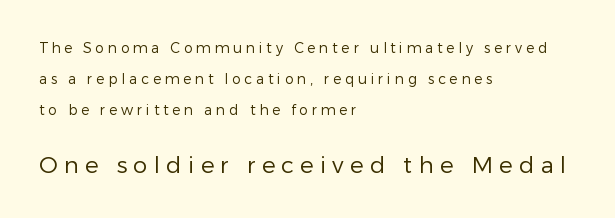
One-word summary of the alignment: left. The typeface has the unassuming heft of standard copy or less. In terms of leading, this rendering errs on the spacious side. When letters stand straight like this, we call the style roman or upright. Tracking value appears strongly positive — letters spread wide.
